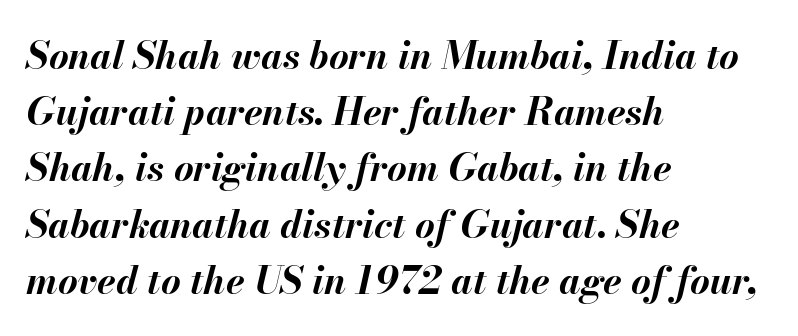
Q: Is the text bold? A: Yes.
Q: Is the text italic (slanted)? A: Yes, it leans right by about 13 degrees.
Q: Is the text underlined? A: No.
Q: How is the paragraph aligned? A: Left-aligned.
Q: Is the spacing between letters normal or unusually wide? A: Normal.
Q: Is the spacing between lines tight, normal or loose? A: Normal.
Q: Width (condensed, normal, or wide)? A: Normal.
Q: Stroke contrast? A: Medium.
Q: x-height? A: Small.
Q: Monospaced? A: No.
